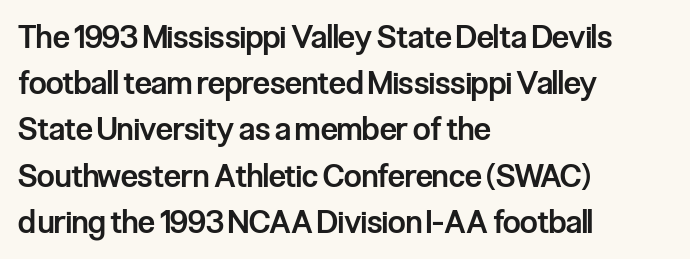
The image shows 31 px semibold, condensed sans-serif type, upright; set left-aligned, normal line spacing (1.49x), normal letter spacing, not underlined; low stroke contrast and a medium x-height.
